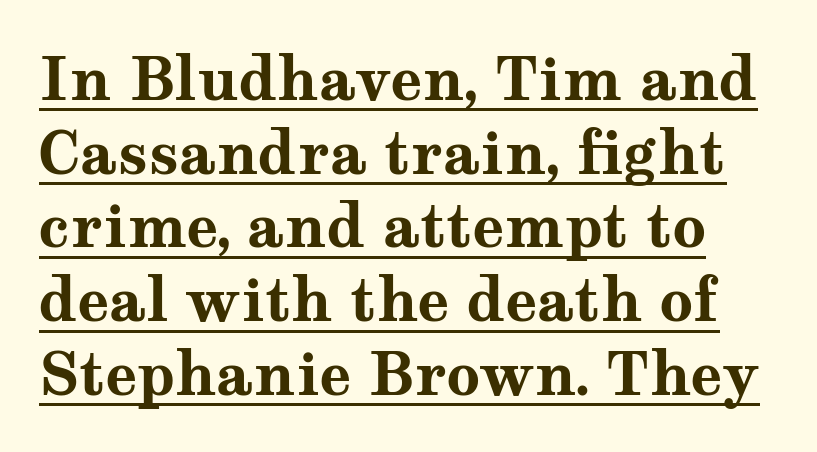
{"serif": "yes", "italic": "no", "bold": "yes", "weight": "bold", "width": "wide", "stroke_contrast": "medium", "x_height": "medium", "monospaced": "no", "underline": "yes", "line_spacing": "normal", "line_spacing_ratio": 1.25, "letter_spacing": "normal", "letter_spacing_em": 0.0, "glyph_px": 59}
